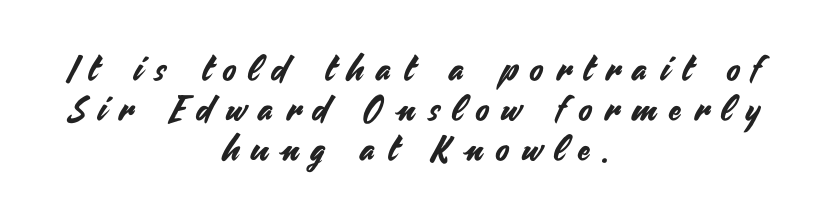
Serifs: no, the terminals of the letterforms are clean. Where is the straight margin? There isn't one; the lines are centered. Nobody drew a line under any word here.
